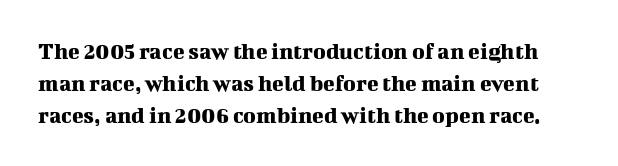
Q: Is the text italic (slanted)? A: No, it is upright.
Q: Is the text underlined? A: No.
Q: Is the spacing between letters normal or unusually wide? A: Normal.
Q: Is the spacing between lines tight, normal or loose? A: Normal.
